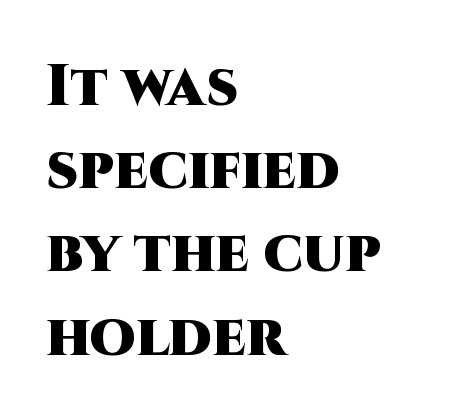
A bare baseline throughout the passage. Nope, not italic — everything's standing straight. Leading matches the norm, producing a regular column. Caption: bold face, heavy strokes.
